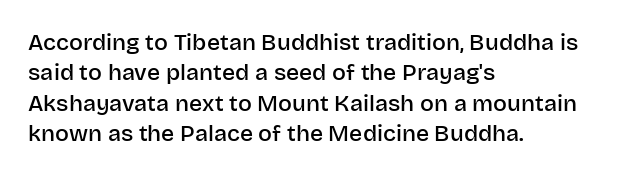
Q: Is the text bold? A: Semi-bold.
Q: Is the text italic (slanted)? A: No, it is upright.
Q: Is the text underlined? A: No.
Q: How is the paragraph aligned? A: Left-aligned.
Q: Is the spacing between letters normal or unusually wide? A: Normal.
Q: Is the spacing between lines tight, normal or loose? A: Normal.
